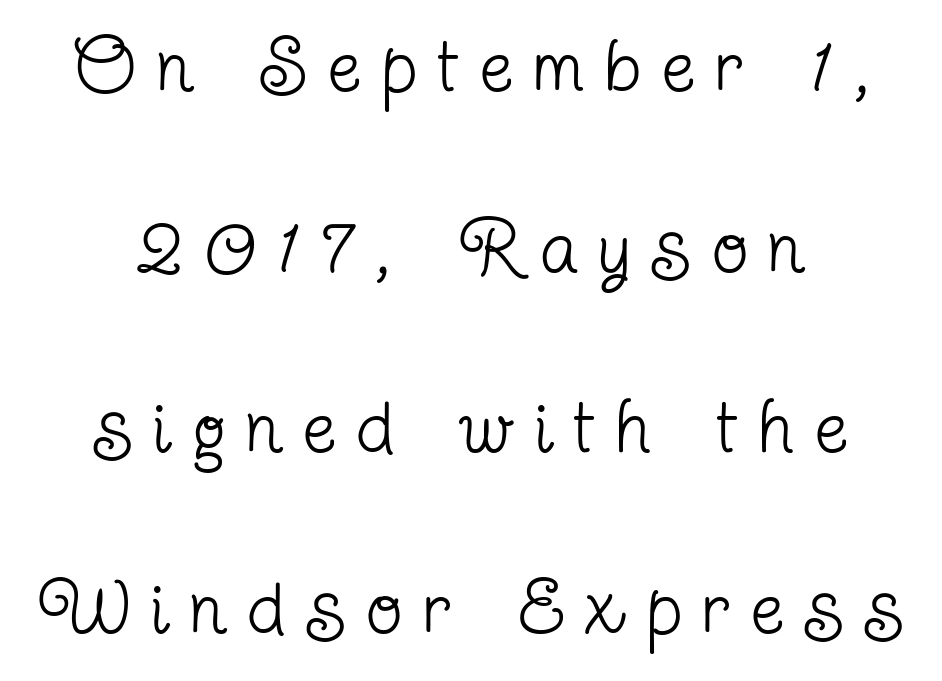
{"serif": "yes", "italic": "no", "bold": "no", "weight": "regular", "width": "condensed", "stroke_contrast": "low", "x_height": "medium", "monospaced": "no", "underline": "no", "align": "center", "line_spacing": "loose", "line_spacing_ratio": 2.44, "letter_spacing": "wide", "letter_spacing_em": 0.29, "glyph_px": 74}
